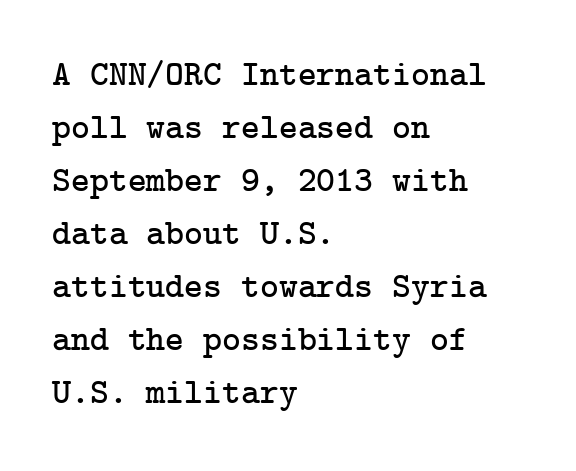
The image shows 36 px serif type, upright; set left-aligned, normal line spacing (1.47x), normal letter spacing, not underlined; low stroke contrast and a medium x-height.
